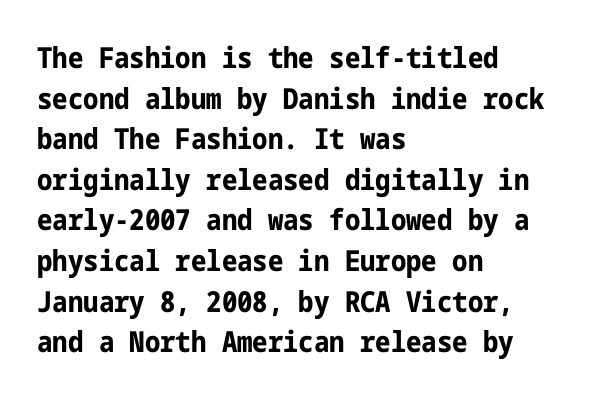
{"serif": "no", "italic": "no", "bold": "yes", "weight": "bold", "width": "condensed", "stroke_contrast": "low", "x_height": "medium", "underline": "no", "align": "left", "line_spacing": "normal", "line_spacing_ratio": 1.4, "letter_spacing": "normal", "letter_spacing_em": 0.0, "glyph_px": 29}
